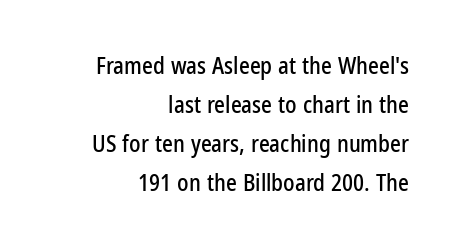
Nobody touched the tracking dial on this one. Do the letters lean? They stand straight. This rendering uses right alignment, leaving the left contour irregular. Whoever set this chose a conventional vertical rhythm. The passage shown is not underscored anywhere.
